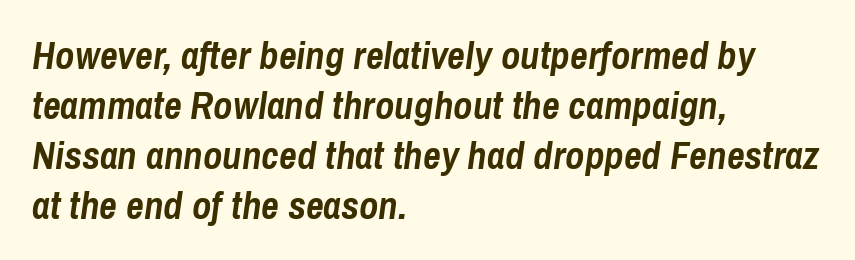
Q: Is the text bold? A: Yes.
Q: Is the text italic (slanted)? A: Yes, it leans right by about 8 degrees.
Q: Is the text underlined? A: No.
Q: How is the paragraph aligned? A: Left-aligned.
Q: Is the spacing between letters normal or unusually wide? A: Normal.
Q: Is the spacing between lines tight, normal or loose? A: Normal.
Q: Width (condensed, normal, or wide)? A: Condensed.
Q: Stroke contrast? A: Low.
Q: x-height? A: Medium.
Q: Monospaced? A: No.
